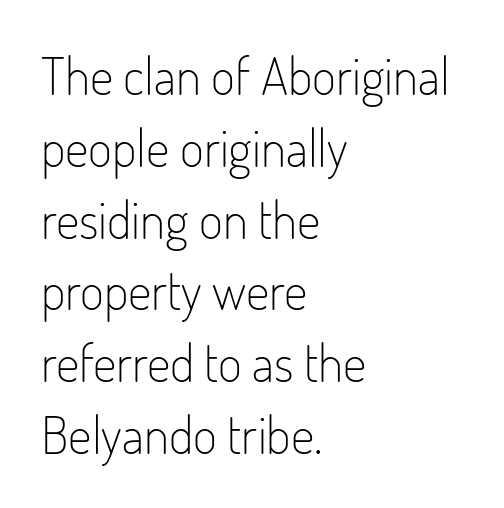
{"serif": "no", "italic": "no", "bold": "no", "weight": "light", "width": "condensed", "stroke_contrast": "low", "x_height": "small", "monospaced": "no", "underline": "no", "align": "left", "line_spacing": "normal", "line_spacing_ratio": 1.38, "letter_spacing": "normal", "letter_spacing_em": 0.0, "glyph_px": 52}
